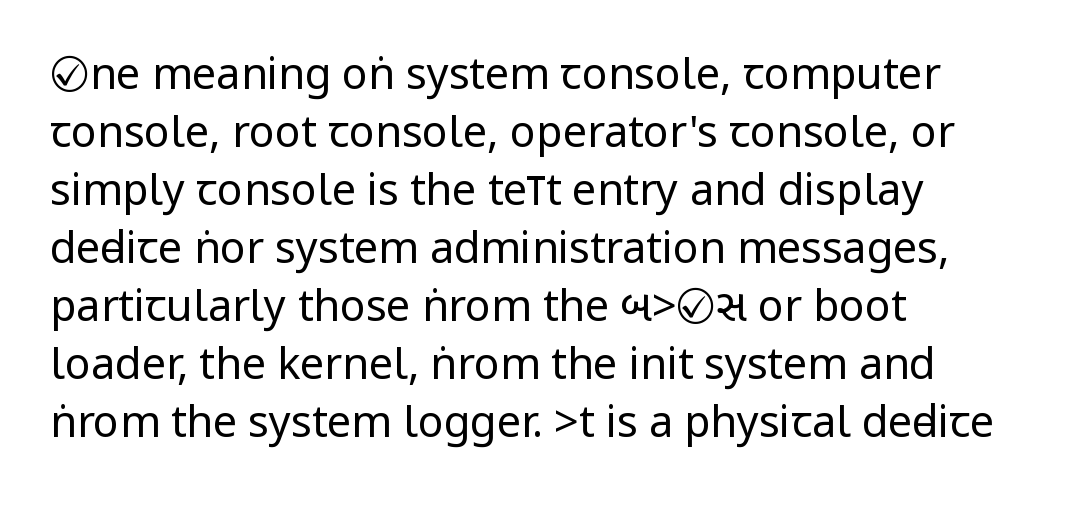
Q: Is the text bold? A: No.
Q: Is the text italic (slanted)? A: No, it is upright.
Q: Is the typeface a serif or a sans-serif typeface? A: Sans-serif.
Q: Is the text underlined? A: No.
Q: How is the paragraph aligned? A: Left-aligned.
Q: Is the spacing between letters normal or unusually wide? A: Normal.
Q: Is the spacing between lines tight, normal or loose? A: Normal.
Q: Width (condensed, normal, or wide)? A: Condensed.
Q: Stroke contrast? A: Low.
